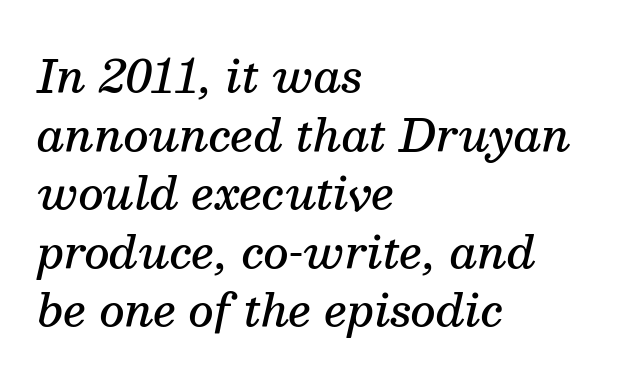
Tracking value appears to be zero — textbook default spacing. Notice how the passage keeps a crisp vertical edge on the left only. Has an underline been added? It has not. The passage shown stacks its lines at a standard gap. Unlike a clean sans, this face finishes its strokes with serifs. Typographic density is moderately raised because the face is semibold.
